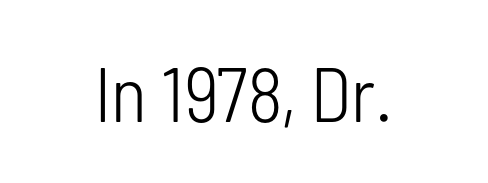
Nobody drew a line under any word here. Both edges are ragged and mirror each other, which tells us the setting is centered. Notice how the stems are strictly vertical — no italics here. The passage shown is typed in a proportional face where columns would drift.
